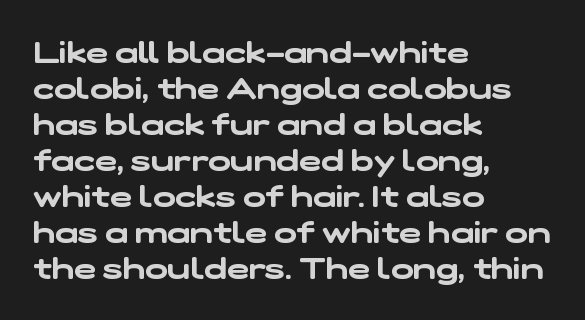
{"serif": "no", "width": "wide", "stroke_contrast": "low", "x_height": "medium", "monospaced": "no", "underline": "no", "align": "left", "line_spacing_ratio": 1.2, "letter_spacing": "normal", "letter_spacing_em": 0.0, "glyph_px": 30}
